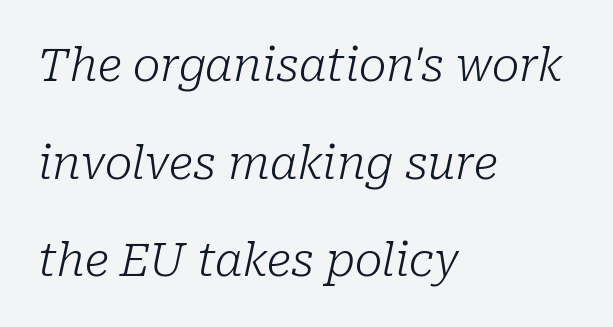
Underlining? Definitely not there. Do the characters align in a grid? No, the font is proportional. Yep, those are serifs on the letters. In CSS terms this would be text-align: left.
